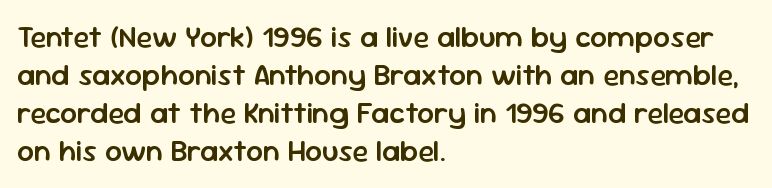
{"serif": "no", "italic": "no", "bold": "semi", "weight": "semibold", "width": "normal", "stroke_contrast": "low", "x_height": "medium", "monospaced": "no", "underline": "no", "align": "left", "line_spacing": "normal", "line_spacing_ratio": 1.27, "letter_spacing": "normal", "letter_spacing_em": 0.0, "glyph_px": 30}
